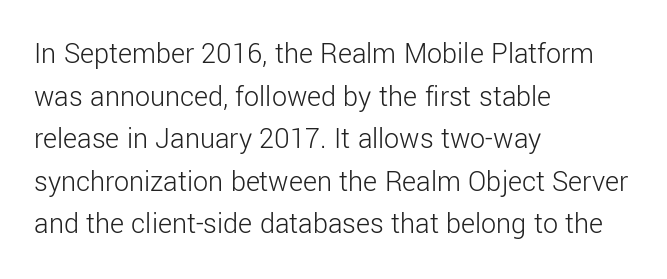
{"serif": "no", "italic": "no", "bold": "no", "weight": "light", "width": "normal", "stroke_contrast": "low", "x_height": "medium", "monospaced": "no", "underline": "no", "align": "left", "line_spacing": "normal", "line_spacing_ratio": 1.42, "letter_spacing": "normal", "letter_spacing_em": 0.0, "glyph_px": 30}
